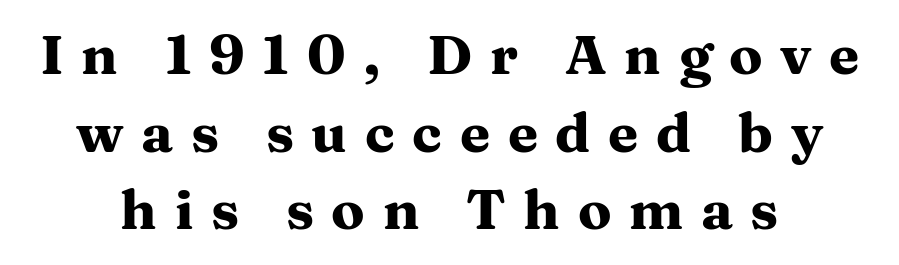
{"serif": "yes", "italic": "no", "bold": "yes", "weight": "heavy", "width": "wide", "stroke_contrast": "medium", "x_height": "medium", "monospaced": "no", "underline": "no", "line_spacing": "normal", "line_spacing_ratio": 1.41, "letter_spacing": "wide", "letter_spacing_em": 0.32, "glyph_px": 55}
